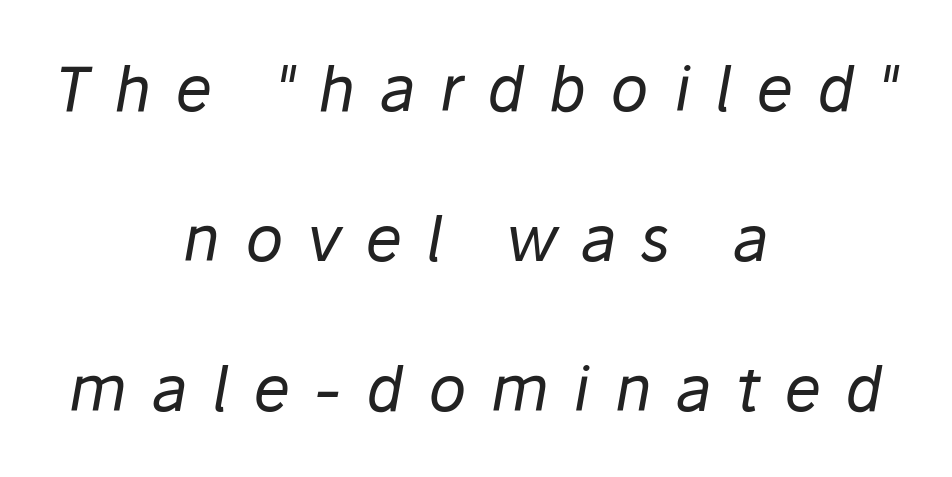
If you folded the block vertically in half, each line would mirror itself in length. This is oblique type, the kind used for emphasis or titles. Tracking here is generous; glyphs stand well apart from one another. A clean baseline with only descenders dipping below it. Stems and bowls with no extra thickness — not bold. Is there much room between lines? Yes — plenty of vertical air separates them.
